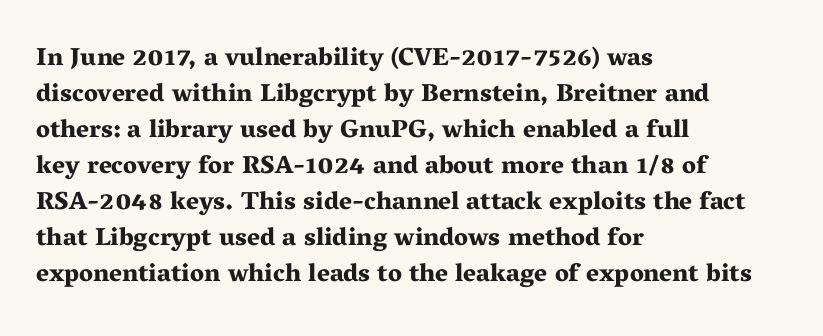
{"italic": "no", "bold": "yes", "underline": "no", "align": "left", "line_spacing": "normal", "line_spacing_ratio": 1.44, "letter_spacing": "normal", "letter_spacing_em": 0.0, "glyph_px": 25}
